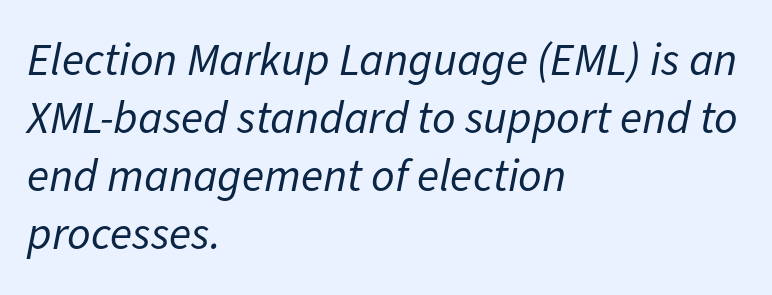
{"italic": "yes", "lean": "right", "slant_degrees": 11, "bold": "no", "weight": "regular", "width": "normal", "stroke_contrast": "low", "x_height": "medium", "monospaced": "no", "underline": "no", "align": "left", "line_spacing": "normal", "line_spacing_ratio": 1.26, "letter_spacing": "normal", "letter_spacing_em": 0.0, "glyph_px": 46}
